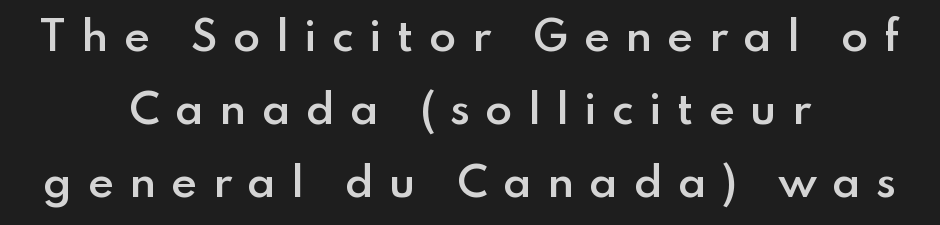
{"serif": "no", "italic": "no", "bold": "semi", "weight": "semibold", "width": "normal", "stroke_contrast": "low", "x_height": "small", "monospaced": "no", "underline": "no", "align": "center", "line_spacing_ratio": 1.83, "letter_spacing": "wide", "letter_spacing_em": 0.38, "glyph_px": 40}
